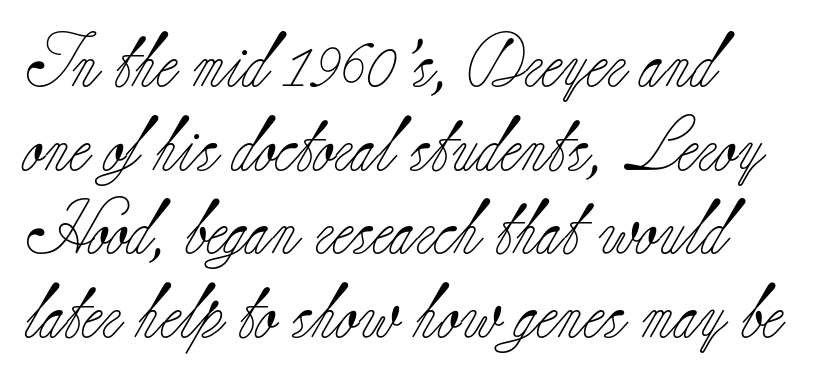
Q: Is the text bold? A: No.
Q: Is the text italic (slanted)? A: Yes.
Q: Is the typeface a serif or a sans-serif typeface? A: Serif.
Q: Is the text underlined? A: No.
Q: How is the paragraph aligned? A: Left-aligned.
Q: Is the spacing between letters normal or unusually wide? A: Normal.
Q: Is the spacing between lines tight, normal or loose? A: Normal.
Q: Width (condensed, normal, or wide)? A: Normal.
Q: Stroke contrast? A: Low.
Q: x-height? A: Small.
Q: Monospaced? A: No.
